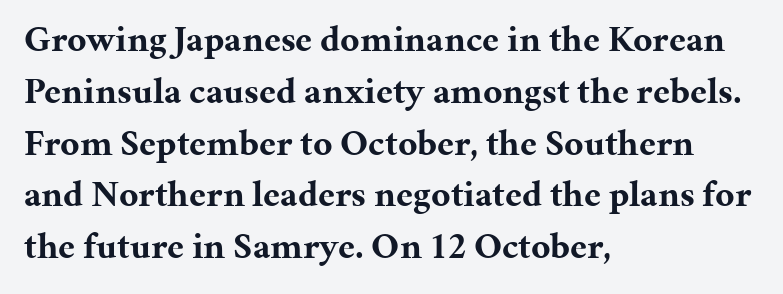
Q: Is the text bold? A: Yes.
Q: Is the text italic (slanted)? A: No, it is upright.
Q: Is the typeface a serif or a sans-serif typeface? A: Serif.
Q: Is the text underlined? A: No.
Q: How is the paragraph aligned? A: Left-aligned.
Q: Is the spacing between letters normal or unusually wide? A: Normal.
Q: Is the spacing between lines tight, normal or loose? A: Normal.
Q: Width (condensed, normal, or wide)? A: Normal.
Q: Stroke contrast? A: Medium.
Q: x-height? A: Medium.
Q: Monospaced? A: No.
